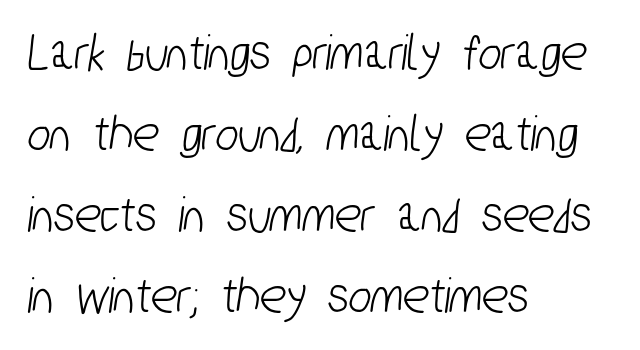
Q: Is the typeface a serif or a sans-serif typeface? A: Sans-serif.
Q: Is the text underlined? A: No.
Q: How is the paragraph aligned? A: Left-aligned.
Q: Is the spacing between letters normal or unusually wide? A: Normal.
Q: Is the spacing between lines tight, normal or loose? A: Normal.
Q: Width (condensed, normal, or wide)? A: Condensed.
Q: Stroke contrast? A: Low.
Q: x-height? A: Medium.
Q: Monospaced? A: No.
